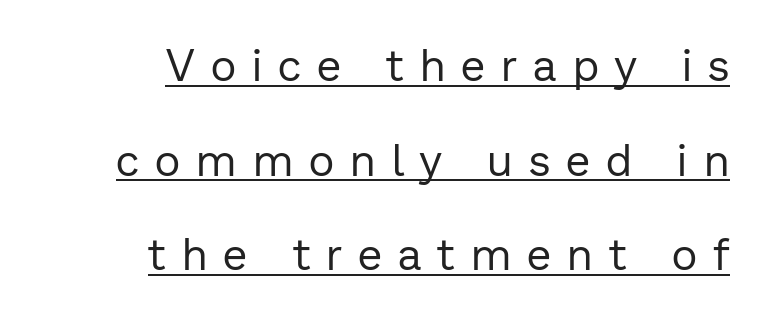
The image shows 44 px regular-weight sans-serif type, upright; set right-aligned, loose line spacing (2.15x), unusually wide letter spacing (+0.37 em), underlined; low stroke contrast and a medium x-height.
